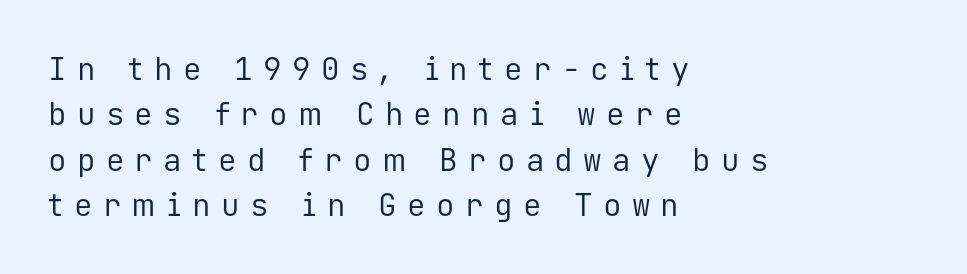
{"serif": "no", "italic": "no", "bold": "no", "weight": "regular", "width": "normal", "stroke_contrast": "low", "x_height": "medium", "monospaced": "yes", "underline": "no", "align": "left", "line_spacing": "normal", "line_spacing_ratio": 1.46, "letter_spacing": "wide", "letter_spacing_em": 0.33, "glyph_px": 31}
